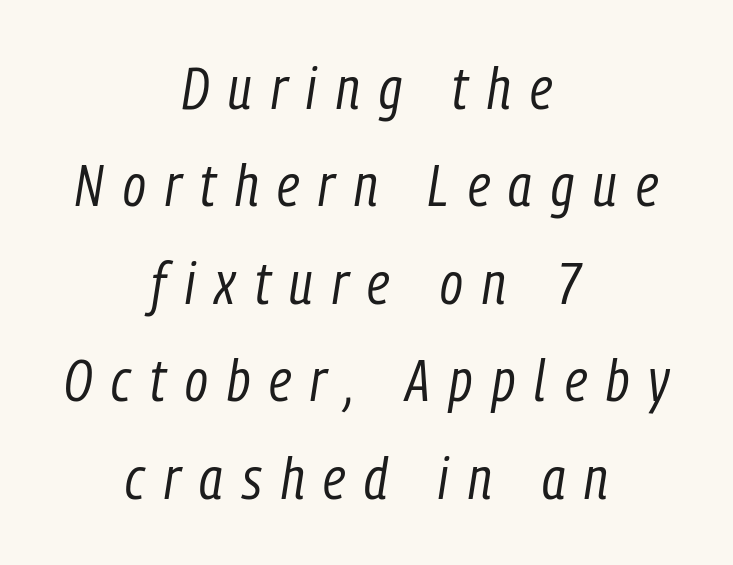
Q: Is the text bold? A: No.
Q: Is the text italic (slanted)? A: Yes, it leans right by about 9 degrees.
Q: Is the text underlined? A: No.
Q: How is the paragraph aligned? A: Centered.
Q: Is the spacing between letters normal or unusually wide? A: Unusually wide.
Q: Is the spacing between lines tight, normal or loose? A: Normal.
Q: Width (condensed, normal, or wide)? A: Condensed.
Q: Stroke contrast? A: Low.
Q: x-height? A: Medium.
Q: Monospaced? A: No.
